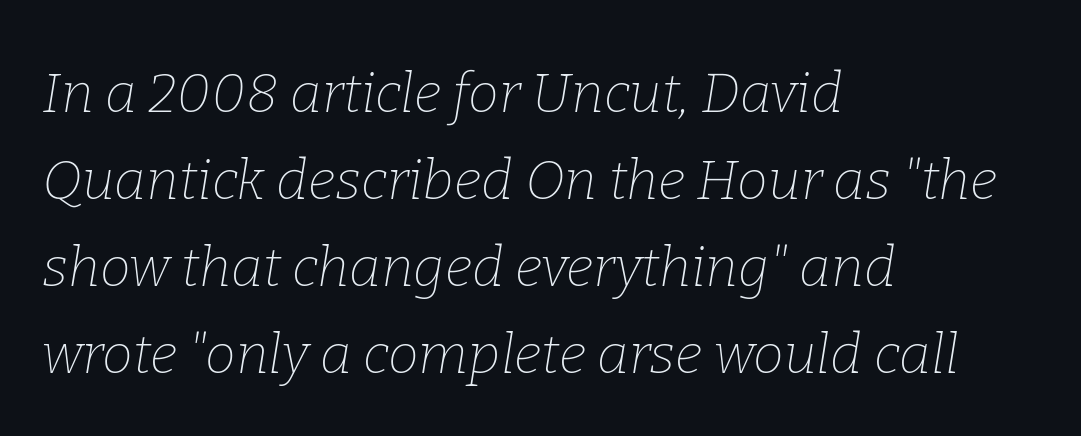
{"serif": "yes", "italic": "yes", "lean": "right", "slant_degrees": 9, "bold": "no", "weight": "thin", "width": "normal", "stroke_contrast": "low", "x_height": "medium", "monospaced": "no", "underline": "no", "align": "left", "line_spacing": "normal", "line_spacing_ratio": 1.58, "letter_spacing": "normal", "letter_spacing_em": 0.0, "glyph_px": 55}
